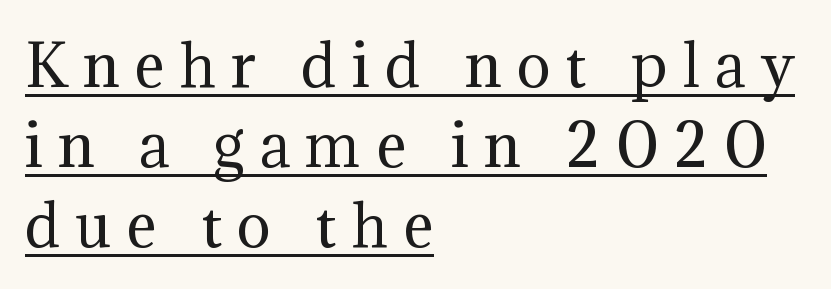
{"serif": "yes", "italic": "no", "bold": "no", "weight": "regular", "width": "normal", "stroke_contrast": "medium", "x_height": "medium", "monospaced": "no", "underline": "yes", "align": "left", "line_spacing": "normal", "line_spacing_ratio": 1.4, "letter_spacing": "wide", "letter_spacing_em": 0.27, "glyph_px": 57}
